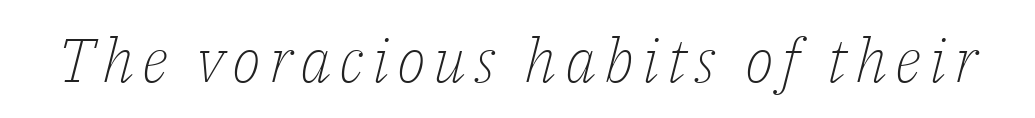
Q: Is the text bold? A: No.
Q: Is the text italic (slanted)? A: Yes, it leans right by about 14 degrees.
Q: Is the typeface a serif or a sans-serif typeface? A: Serif.
Q: Is the text underlined? A: No.
Q: Width (condensed, normal, or wide)? A: Normal.
Q: Stroke contrast? A: Low.
Q: x-height? A: Medium.
Q: Monospaced? A: No.
